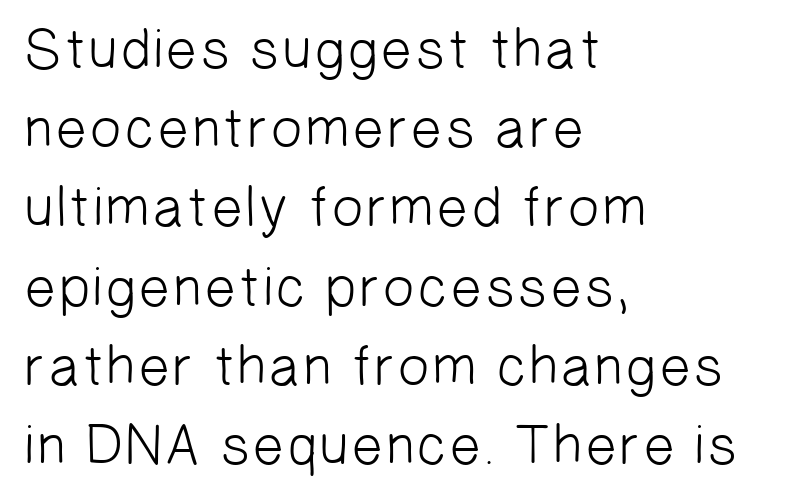
What kind of face is this? One without serifs — a sans. The letters look calm and open, with moderate or lighter stems. The face used here is rendered with its standard letterfit. Each line starts at the same left margin while the right side varies. Type without underlining.
